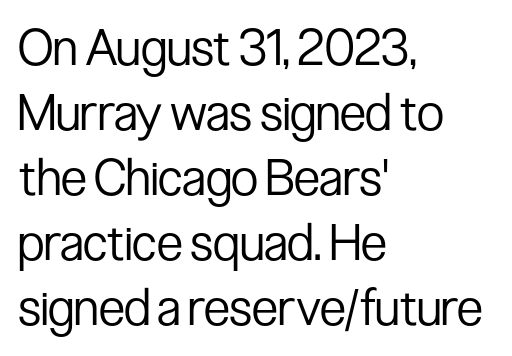
The image shows 50 px regular-weight, condensed sans-serif type, upright; set left-aligned, normal line spacing (1.3x), normal letter spacing, not underlined; low stroke contrast and a medium x-height.
